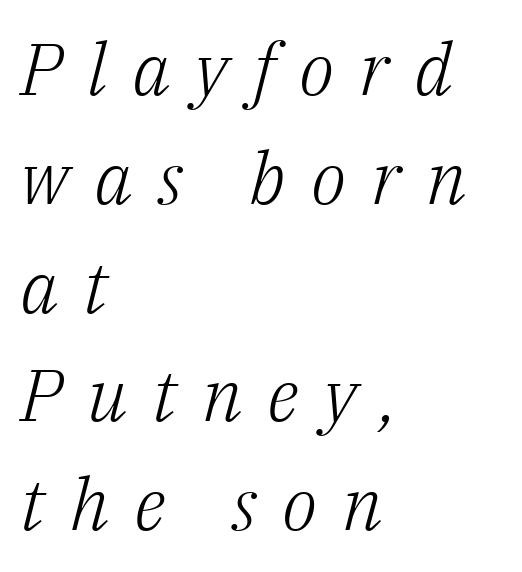
{"serif": "yes", "italic": "yes", "lean": "right", "slant_degrees": 14, "bold": "no", "weight": "light", "width": "normal", "stroke_contrast": "low", "x_height": "medium", "monospaced": "no", "underline": "no", "align": "left", "line_spacing": "normal", "line_spacing_ratio": 1.49, "letter_spacing": "wide", "letter_spacing_em": 0.34, "glyph_px": 73}
